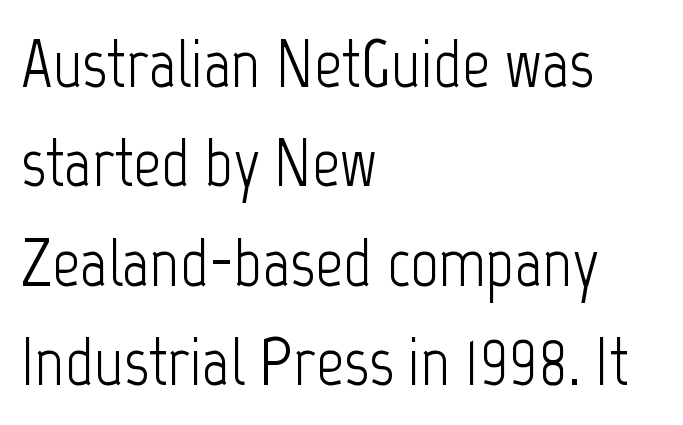
Q: Is the text bold? A: No.
Q: Is the text italic (slanted)? A: No, it is upright.
Q: Is the typeface a serif or a sans-serif typeface? A: Sans-serif.
Q: Is the text underlined? A: No.
Q: How is the paragraph aligned? A: Left-aligned.
Q: Is the spacing between letters normal or unusually wide? A: Normal.
Q: Is the spacing between lines tight, normal or loose? A: Normal.
Q: Width (condensed, normal, or wide)? A: Condensed.
Q: Stroke contrast? A: Low.
Q: x-height? A: Medium.
Q: Monospaced? A: No.
